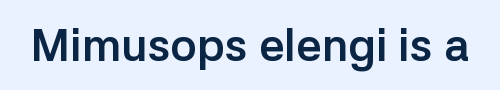
{"serif": "no", "italic": "no", "bold": "yes", "weight": "semibold", "width": "normal", "stroke_contrast": "low", "x_height": "medium", "monospaced": "no", "underline": "no", "letter_spacing": "normal", "letter_spacing_em": 0.0, "glyph_px": 45}
